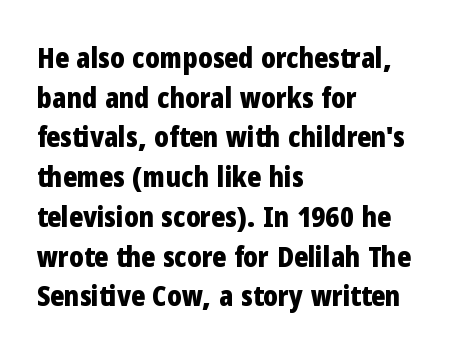
The image shows 29 px bold, condensed sans-serif type, upright; set left-aligned, normal line spacing (1.37x), normal letter spacing, not underlined; low stroke contrast and a medium x-height.
